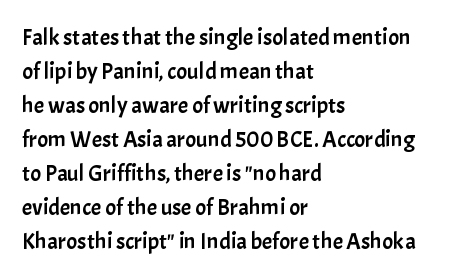
Clear beneath every line of the passage. Notice how descenders clear the ascenders below comfortably — that's standard leading. In terms of letterspacing, this is plain default setting. The lettering stays uniformly vertical, giving the passage a roman look. The lines in this sample share a left origin and differ only in where they stop.
